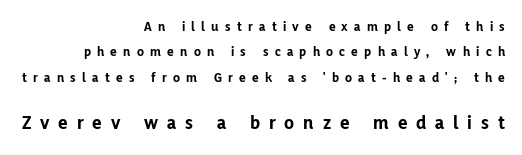
Q: Is the text bold? A: Yes.
Q: Is the text italic (slanted)? A: No, it is upright.
Q: Is the text underlined? A: No.
Q: How is the paragraph aligned? A: Right-aligned.
Q: Is the spacing between letters normal or unusually wide? A: Unusually wide.
Q: Which block of text is set in a larger size, the first (top) or the second (bottom)? A: The second (bottom) one.
